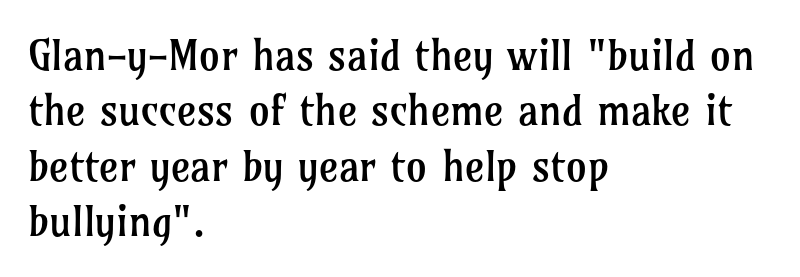
Q: Is the text bold? A: No.
Q: Is the text italic (slanted)? A: No, it is upright.
Q: Is the typeface a serif or a sans-serif typeface? A: Serif.
Q: Is the text underlined? A: No.
Q: How is the paragraph aligned? A: Left-aligned.
Q: Is the spacing between letters normal or unusually wide? A: Normal.
Q: Is the spacing between lines tight, normal or loose? A: Normal.
Q: Width (condensed, normal, or wide)? A: Normal.
Q: Stroke contrast? A: Low.
Q: x-height? A: Medium.
Q: Monospaced? A: No.
